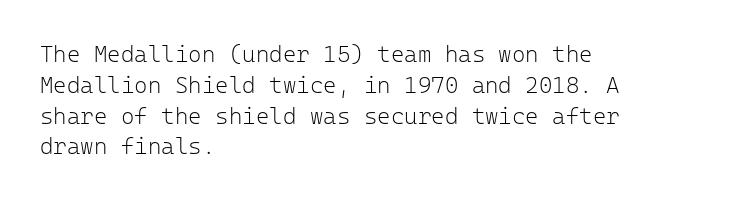
Descenders are the only things crossing below the line. The font sits on the lighter half of the weight spectrum, regular included. Does the copy run flush right? No — it runs flush left. Vertically, the passage feels balanced, rows spaced as you'd expect.
